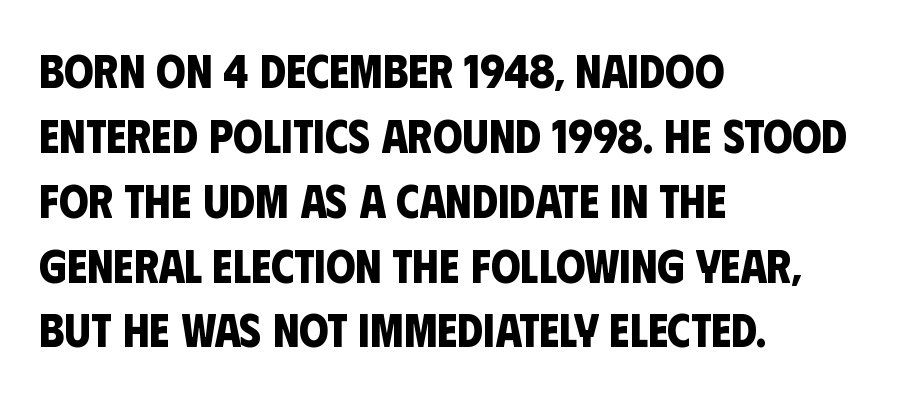
Q: Is the text bold? A: Yes.
Q: Is the typeface a serif or a sans-serif typeface? A: Sans-serif.
Q: Is the text underlined? A: No.
Q: How is the paragraph aligned? A: Left-aligned.
Q: Is the spacing between letters normal or unusually wide? A: Normal.
Q: Is the spacing between lines tight, normal or loose? A: Normal.
Q: Width (condensed, normal, or wide)? A: Condensed.
Q: Stroke contrast? A: Low.
Q: x-height? A: Large.
Q: Monospaced? A: No.
